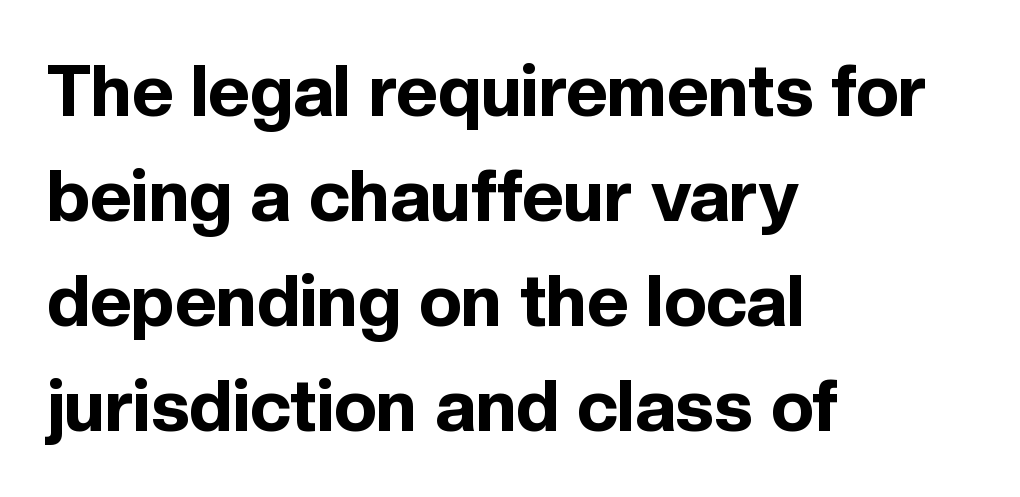
{"serif": "no", "italic": "no", "bold": "yes", "weight": "bold", "width": "normal", "x_height": "medium", "monospaced": "no", "underline": "no", "align": "left", "line_spacing": "normal", "line_spacing_ratio": 1.46, "letter_spacing": "normal", "letter_spacing_em": 0.0, "glyph_px": 72}
